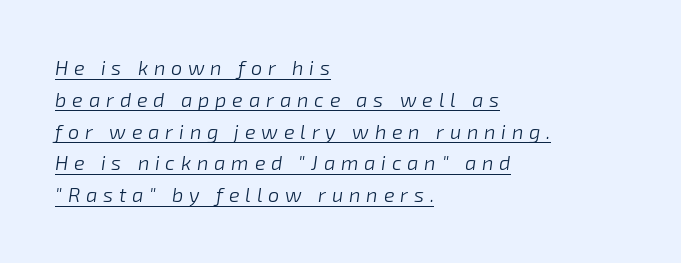
Notice how the stems are inclined rather than vertical — that's the hallmark of italics. Decoration check: the copy is underlined. Is the type heavy? It reads as light-to-regular instead. The gaps between neighbouring characters are conspicuously large. The paragraph has a hard left edge and a soft right edge.
